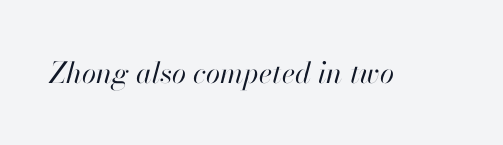
Q: Is the text bold? A: No.
Q: Is the text italic (slanted)? A: Yes, it leans right by about 13 degrees.
Q: Is the text underlined? A: No.
Q: Is the spacing between letters normal or unusually wide? A: Normal.
Q: Width (condensed, normal, or wide)? A: Normal.
Q: Stroke contrast? A: High.
Q: x-height? A: Small.
Q: Monospaced? A: No.
